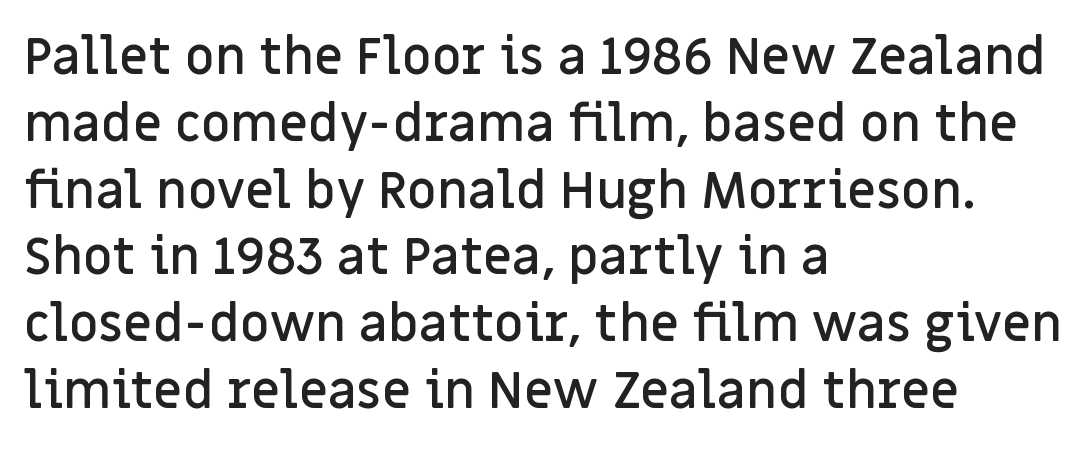
{"serif": "no", "italic": "no", "bold": "semi", "weight": "semibold", "width": "normal", "stroke_contrast": "low", "x_height": "large", "monospaced": "no", "underline": "no", "align": "left", "line_spacing": "normal", "line_spacing_ratio": 1.31, "letter_spacing": "normal", "letter_spacing_em": 0.0, "glyph_px": 51}
